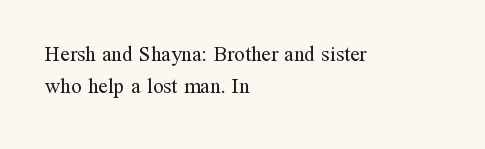
Q: Is the text bold? A: No.
Q: Is the text italic (slanted)? A: No, it is upright.
Q: Is the text underlined? A: No.
Q: How is the paragraph aligned? A: Left-aligned.
Q: Is the spacing between letters normal or unusually wide? A: Normal.
Q: Is the spacing between lines tight, normal or loose? A: Normal.
